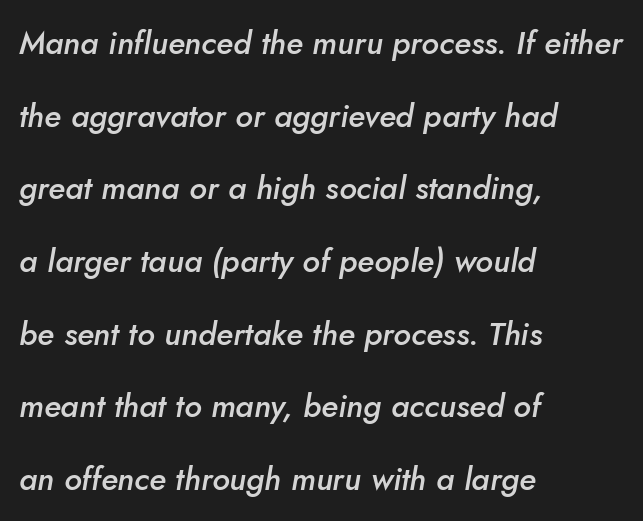
{"italic": "yes", "lean": "right", "slant_degrees": 10, "bold": "semi", "weight": "semibold", "width": "normal", "stroke_contrast": "low", "x_height": "small", "monospaced": "no", "underline": "no", "align": "left", "line_spacing": "loose", "line_spacing_ratio": 2.27, "letter_spacing": "normal", "letter_spacing_em": 0.0, "glyph_px": 32}
